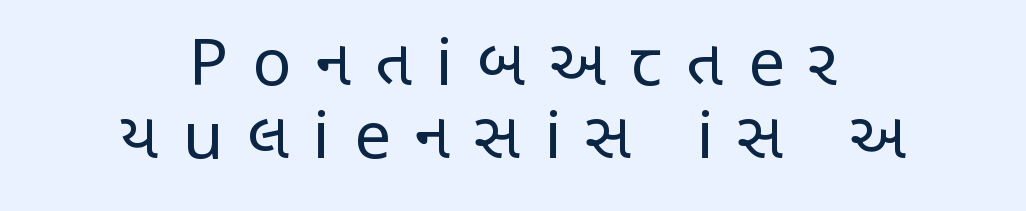
A typesetter would call this leading minimal, almost set solid. It's the straight-up-and-down kind of type. The font sits on the lighter half of the weight spectrum, regular included. Looks like regular typesetting: each glyph gets only the width it needs. A centered setting, common on invitations and titles, is used for this passage. I'd call this a sans setting — the letters go barefoot.
